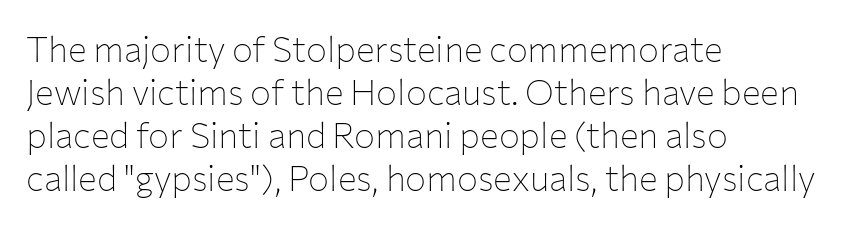
Q: Is the text bold? A: No.
Q: Is the text italic (slanted)? A: No, it is upright.
Q: Is the typeface a serif or a sans-serif typeface? A: Sans-serif.
Q: Is the text underlined? A: No.
Q: How is the paragraph aligned? A: Left-aligned.
Q: Is the spacing between letters normal or unusually wide? A: Normal.
Q: Width (condensed, normal, or wide)? A: Normal.
Q: Stroke contrast? A: Low.
Q: x-height? A: Medium.
Q: Monospaced? A: No.
